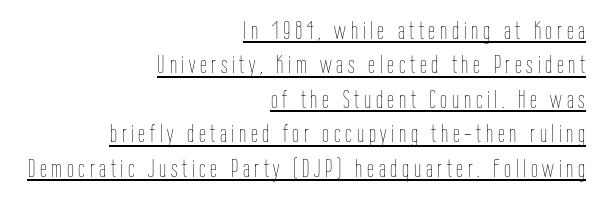
{"italic": "no", "bold": "no", "underline": "yes", "align": "right", "line_spacing": "normal", "line_spacing_ratio": 1.38, "glyph_px": 25}
